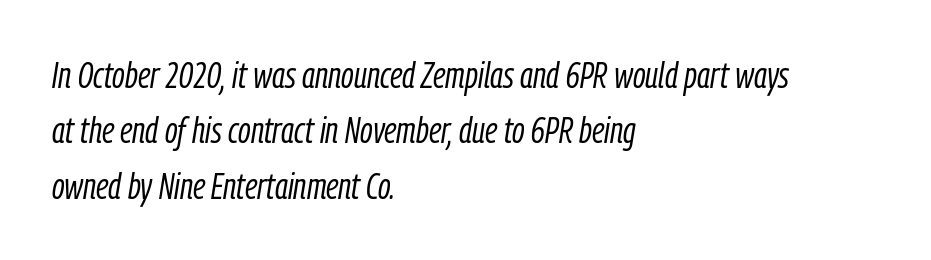
{"italic": "yes", "lean": "right", "slant_degrees": 9, "bold": "no", "weight": "light", "width": "condensed", "stroke_contrast": "low", "x_height": "medium", "monospaced": "no", "underline": "no", "align": "left", "line_spacing": "normal", "line_spacing_ratio": 1.5, "letter_spacing": "normal", "letter_spacing_em": 0.0, "glyph_px": 37}
